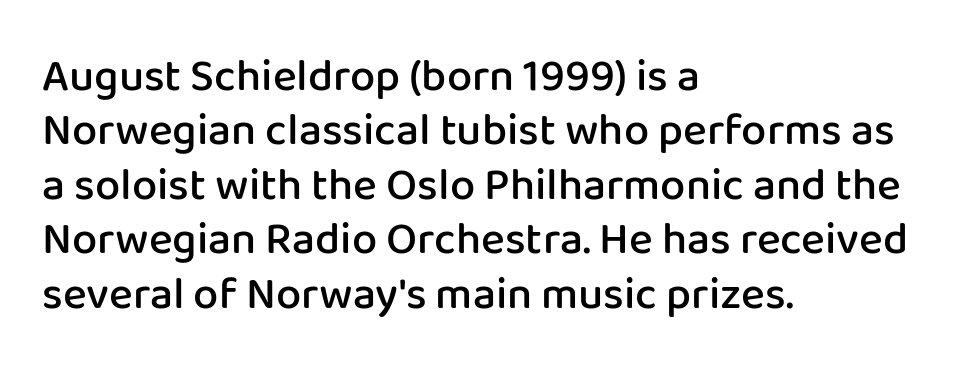
Q: Is the text bold? A: Semi-bold.
Q: Is the text italic (slanted)? A: No, it is upright.
Q: Is the typeface a serif or a sans-serif typeface? A: Sans-serif.
Q: Is the text underlined? A: No.
Q: How is the paragraph aligned? A: Left-aligned.
Q: Is the spacing between letters normal or unusually wide? A: Normal.
Q: Width (condensed, normal, or wide)? A: Normal.
Q: Stroke contrast? A: Low.
Q: x-height? A: Medium.
Q: Monospaced? A: No.
